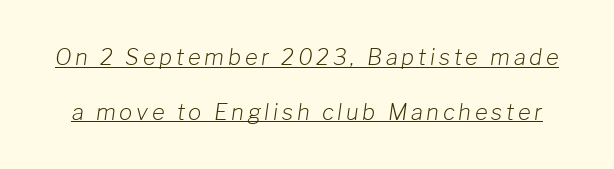
{"italic": "yes", "lean": "right", "slant_degrees": 8, "bold": "no", "underline": "yes", "line_spacing": "loose", "line_spacing_ratio": 2.48, "glyph_px": 22}
